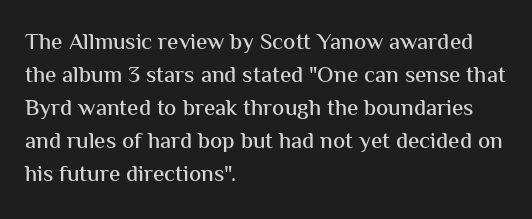
Plain, unruled lines of type. Letter spacing: default. Quick note: interline space is typical. Does the lettering tilt? It doesn't — this is upright. One-word summary of the alignment: left.
